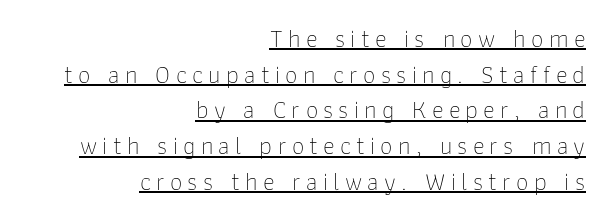
{"italic": "no", "bold": "no", "underline": "yes", "align": "right", "line_spacing": "normal", "line_spacing_ratio": 1.43, "letter_spacing": "wide", "letter_spacing_em": 0.21, "glyph_px": 25}
